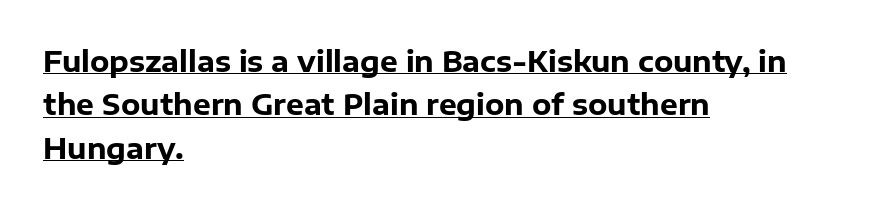
Summary of weight: heavy, a full bold. The passage shown is typed in a proportional face where columns would drift. Is there an underline? Yes — a line sits under the letters. Does the leading feel generous? No, just average.
